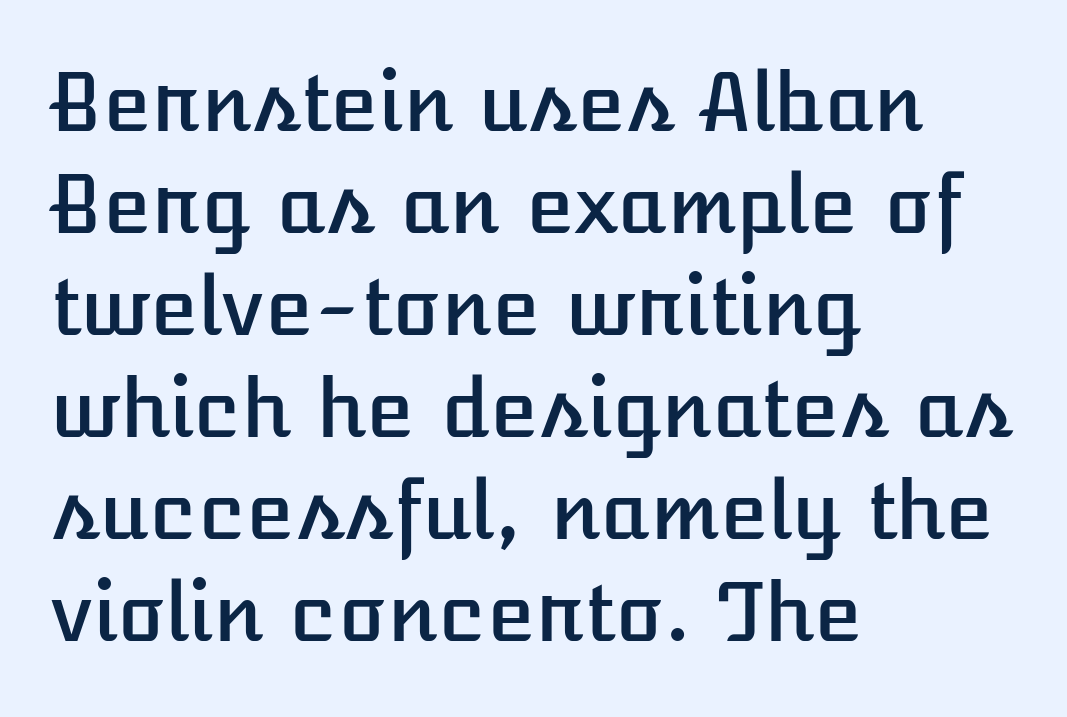
Q: Is the text italic (slanted)? A: No, it is upright.
Q: Is the text underlined? A: No.
Q: How is the paragraph aligned? A: Left-aligned.
Q: Is the spacing between letters normal or unusually wide? A: Normal.
Q: Is the spacing between lines tight, normal or loose? A: Normal.
Q: Width (condensed, normal, or wide)? A: Normal.
Q: Stroke contrast? A: Low.
Q: x-height? A: Medium.
Q: Monospaced? A: No.
